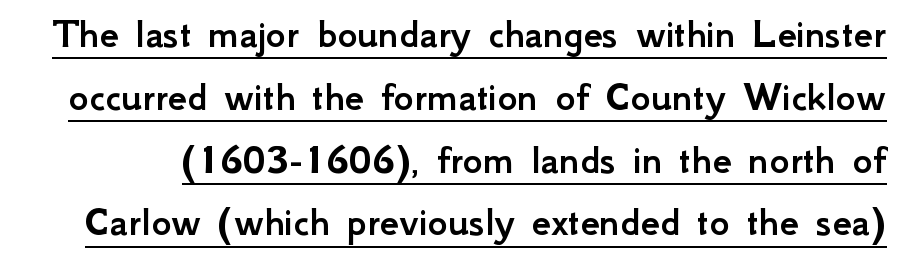
Between one letter and the next there's only the usual sliver of space. This sample has the flowing, uneven cadence of proportional lettering. Horizontal bands of white between lines are of average thickness. This sample uses an upright cut, with every glyph sitting square on the baseline. The glyphs in this specimen are sans serif. Underlining? Definitely there.
